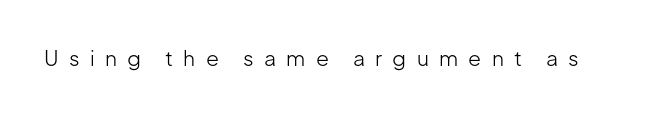
{"italic": "no", "bold": "no", "underline": "no", "letter_spacing": "wide", "letter_spacing_em": 0.49, "glyph_px": 21}
